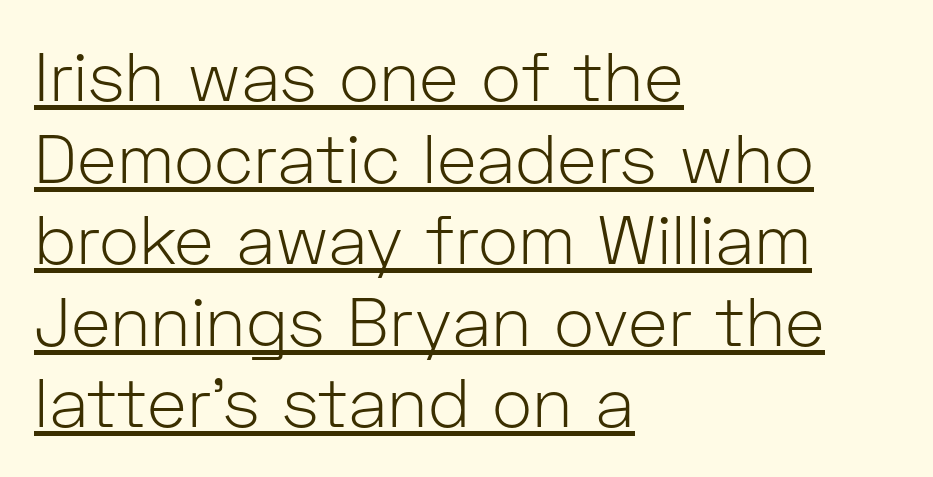
{"serif": "no", "italic": "no", "bold": "no", "weight": "light", "width": "normal", "stroke_contrast": "low", "x_height": "medium", "monospaced": "no", "underline": "yes", "align": "left", "line_spacing_ratio": 1.2, "letter_spacing": "normal", "letter_spacing_em": 0.0, "glyph_px": 68}
